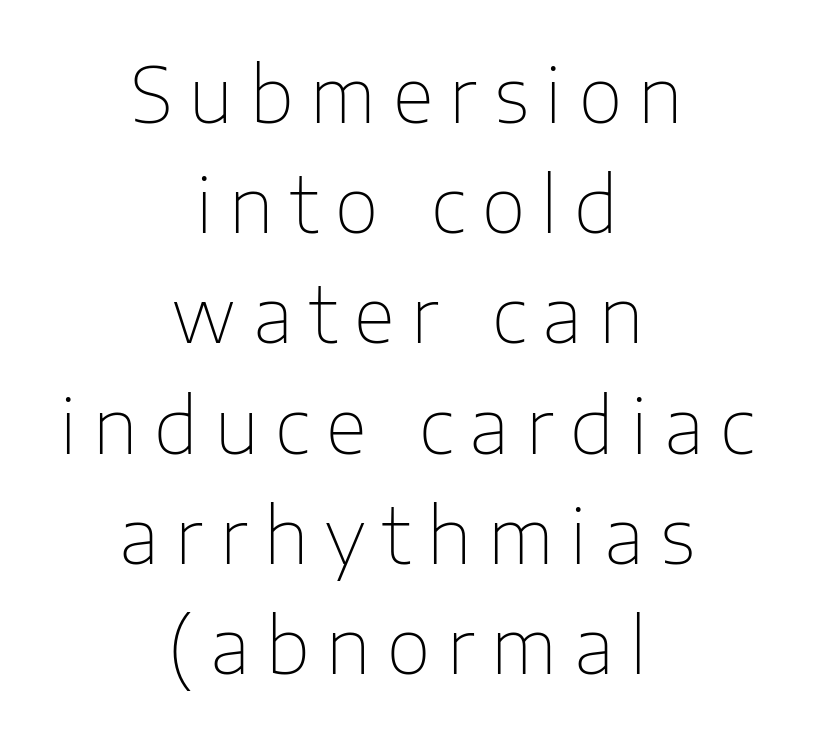
Q: Is the text bold? A: No.
Q: Is the text italic (slanted)? A: No, it is upright.
Q: Is the typeface a serif or a sans-serif typeface? A: Sans-serif.
Q: Is the text underlined? A: No.
Q: How is the paragraph aligned? A: Centered.
Q: Is the spacing between letters normal or unusually wide? A: Unusually wide.
Q: Is the spacing between lines tight, normal or loose? A: Normal.
Q: Width (condensed, normal, or wide)? A: Normal.
Q: Stroke contrast? A: Low.
Q: x-height? A: Medium.
Q: Monospaced? A: No.
